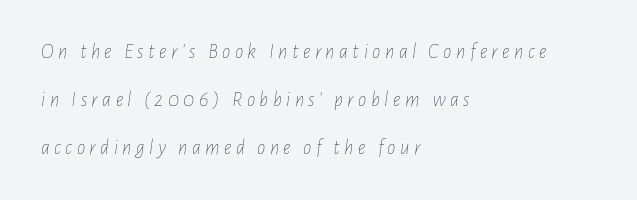
The image shows 21 px text type, italic (leaning right); set left-aligned, loose line spacing (2.28x), unusually wide letter spacing (+0.21 em), not underlined.
